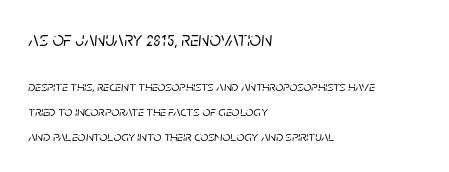
The image shows 20 px text type, italic (leaning right); set left-aligned, line spacing 1.77x, normal letter spacing, not underlined; the first (top) block is 1.43x larger.
